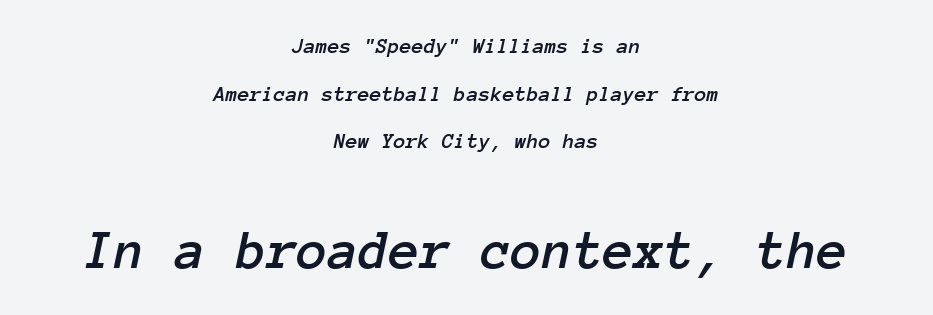
{"italic": "yes", "lean": "right", "slant_degrees": 12, "width": "normal", "stroke_contrast": "low", "x_height": "medium", "monospaced": "yes", "underline": "no", "align": "center", "line_spacing": "loose", "line_spacing_ratio": 2.16, "letter_spacing": "normal", "letter_spacing_em": 0.0, "larger_block": "second", "size_ratio": 2.55, "glyph_px": 56}
